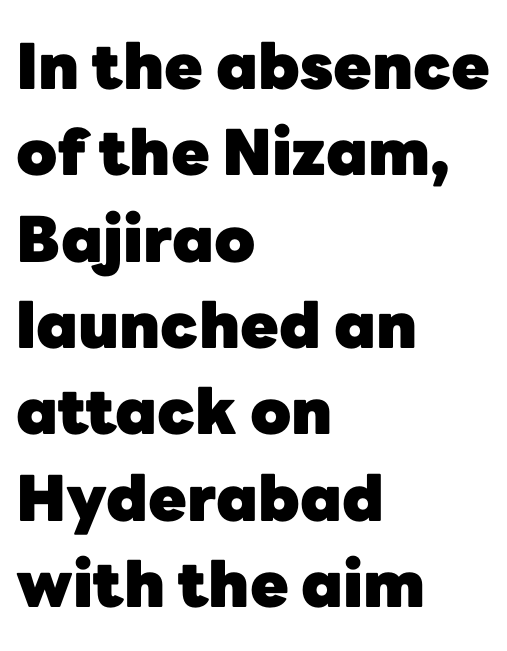
Q: Is the text bold? A: Yes.
Q: Is the text italic (slanted)? A: No, it is upright.
Q: Is the typeface a serif or a sans-serif typeface? A: Sans-serif.
Q: Is the text underlined? A: No.
Q: How is the paragraph aligned? A: Left-aligned.
Q: Is the spacing between letters normal or unusually wide? A: Normal.
Q: Is the spacing between lines tight, normal or loose? A: Normal.
Q: Width (condensed, normal, or wide)? A: Normal.
Q: Stroke contrast? A: Low.
Q: x-height? A: Medium.
Q: Monospaced? A: No.
